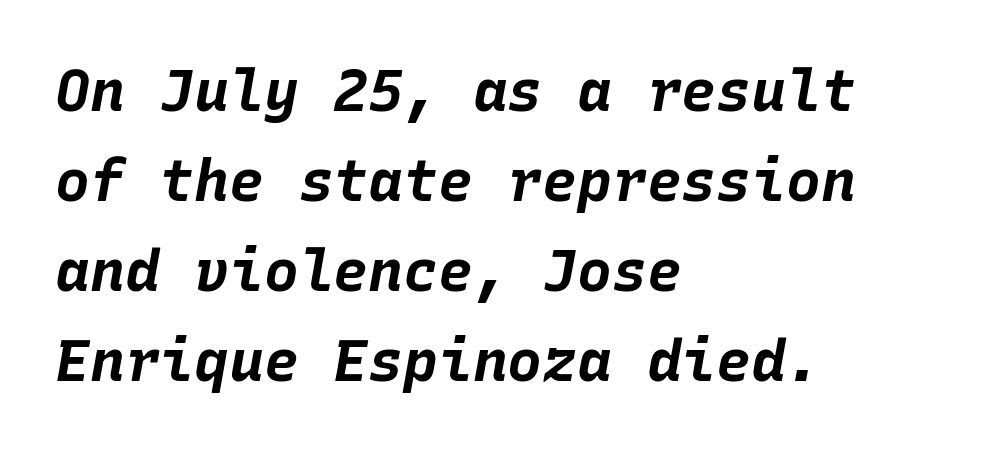
{"italic": "yes", "lean": "right", "slant_degrees": 10, "bold": "yes", "weight": "bold", "width": "normal", "stroke_contrast": "low", "x_height": "large", "monospaced": "yes", "underline": "no", "align": "left", "line_spacing": "normal", "line_spacing_ratio": 1.55, "letter_spacing": "normal", "letter_spacing_em": 0.0, "glyph_px": 58}
